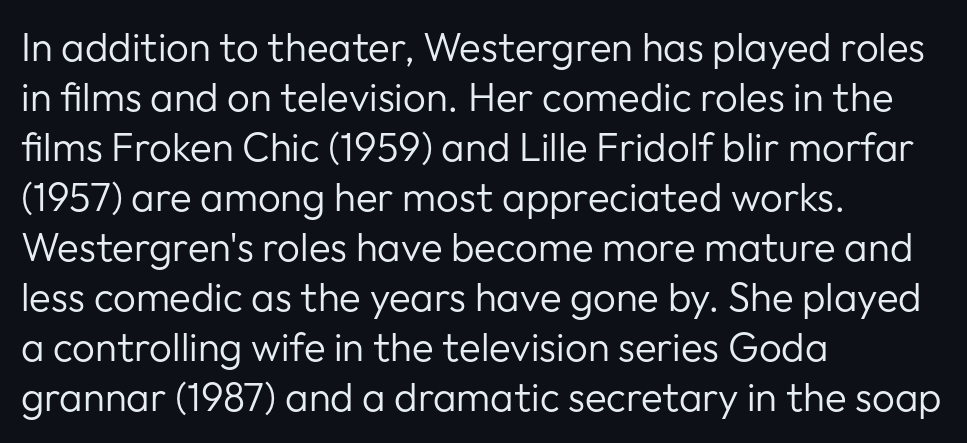
Q: Is the text bold? A: No.
Q: Is the text italic (slanted)? A: No, it is upright.
Q: Is the typeface a serif or a sans-serif typeface? A: Sans-serif.
Q: Is the text underlined? A: No.
Q: How is the paragraph aligned? A: Left-aligned.
Q: Is the spacing between letters normal or unusually wide? A: Normal.
Q: Is the spacing between lines tight, normal or loose? A: Normal.
Q: Width (condensed, normal, or wide)? A: Normal.
Q: Stroke contrast? A: Low.
Q: x-height? A: Medium.
Q: Monospaced? A: No.
